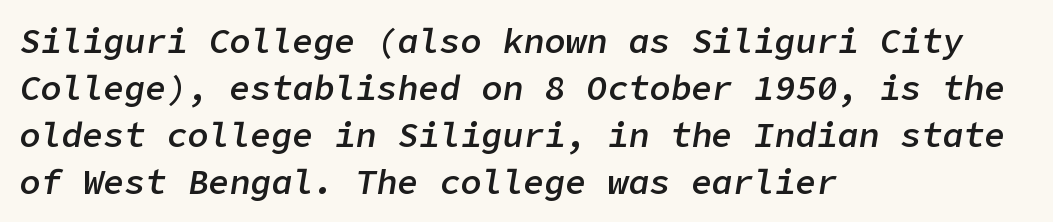
Check the space under the baseline: it is left empty. Designer's note — italics engaged. Between one letter and the next there's only the usual sliver of space. In terms of weight, the rendering is demibold, just under bold. One glance says typical: line gaps are just what's usual. The lines in this sample share a left origin and differ only in where they stop.
